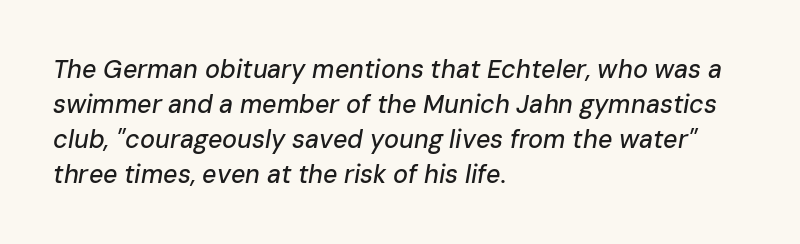
Summary of vertical rhythm: regular, with standard interline spacing. These lines were composed using italics. Spacing between characters is what you'd get straight out of the box. Glance below the letters and you will spot only blank space. Line beginnings align vertically; line endings do not.
